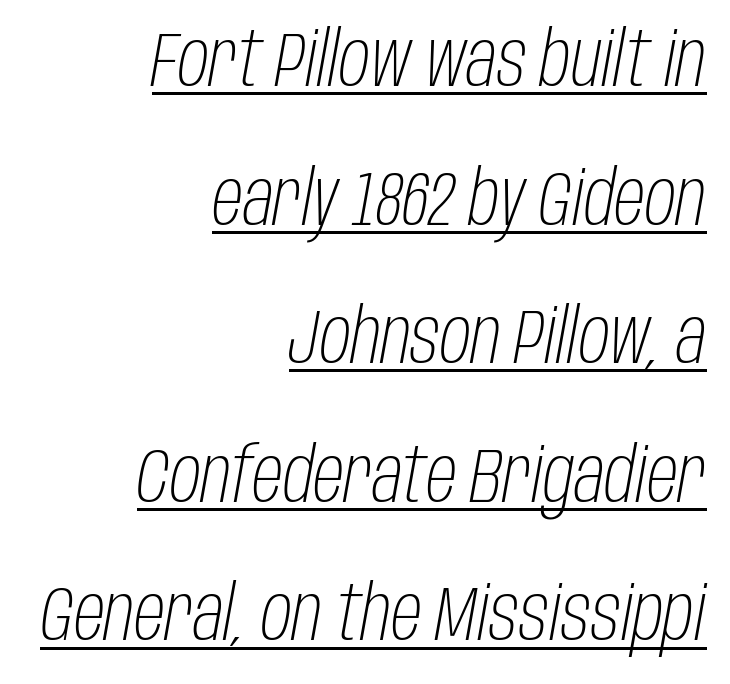
The image shows 77 px light, condensed type, italic (leaning right); set right-aligned, line spacing 1.8x, normal letter spacing, underlined; low stroke contrast and a large x-height.
